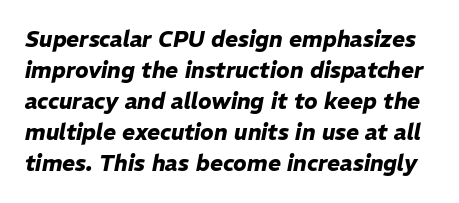
The image shows 22 px bold type, italic (leaning right); set normal line spacing (1.41x), normal letter spacing, not underlined.
